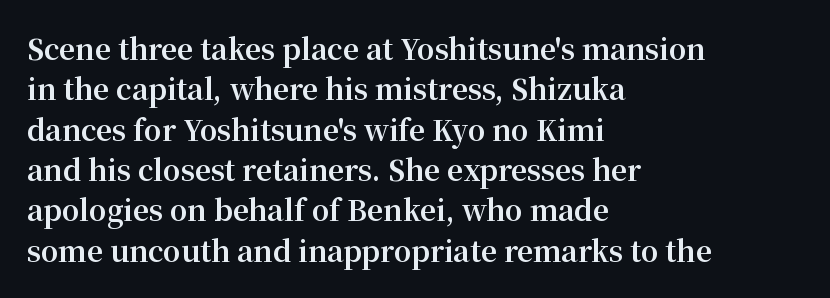
Q: Is the text bold? A: Yes.
Q: Is the text italic (slanted)? A: No, it is upright.
Q: Is the typeface a serif or a sans-serif typeface? A: Serif.
Q: Is the text underlined? A: No.
Q: How is the paragraph aligned? A: Left-aligned.
Q: Is the spacing between letters normal or unusually wide? A: Normal.
Q: Is the spacing between lines tight, normal or loose? A: Normal.
Q: Width (condensed, normal, or wide)? A: Normal.
Q: Stroke contrast? A: Medium.
Q: x-height? A: Medium.
Q: Monospaced? A: No.
